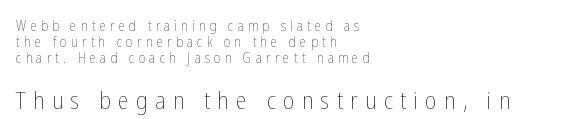
The following chunk of copy outweighs the initial chunk in type size. Here the glyphs are tracked loosely, breaking word shapes into spaced letters. Quick note: not italic, upright. Successive baselines arrive quickly, one right under another. Line beginnings align vertically; line endings do not.
